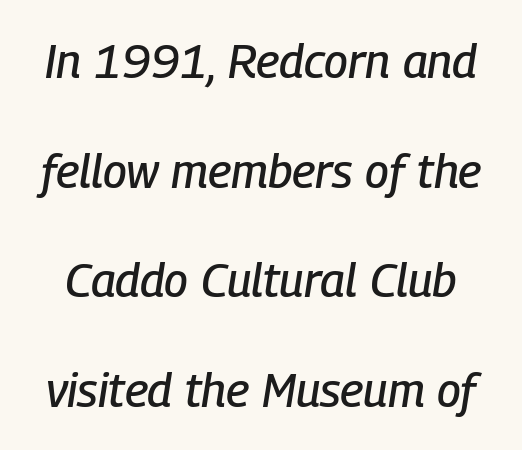
The image shows 47 px condensed type, italic (leaning right); set loose line spacing (2.33x), normal letter spacing, not underlined; low stroke contrast and a medium x-height.
